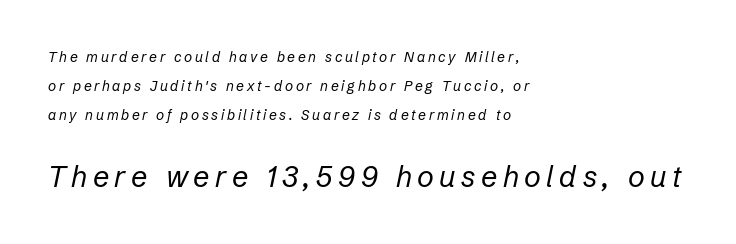
Q: Is the text bold? A: No.
Q: Is the text italic (slanted)? A: Yes, it leans right by about 12 degrees.
Q: Is the text underlined? A: No.
Q: How is the paragraph aligned? A: Left-aligned.
Q: Is the spacing between lines tight, normal or loose? A: Loose.
Q: Which block of text is set in a larger size, the first (top) or the second (bottom)? A: The second (bottom) one.
Q: Width (condensed, normal, or wide)? A: Normal.
Q: Stroke contrast? A: Low.
Q: x-height? A: Medium.
Q: Monospaced? A: No.
